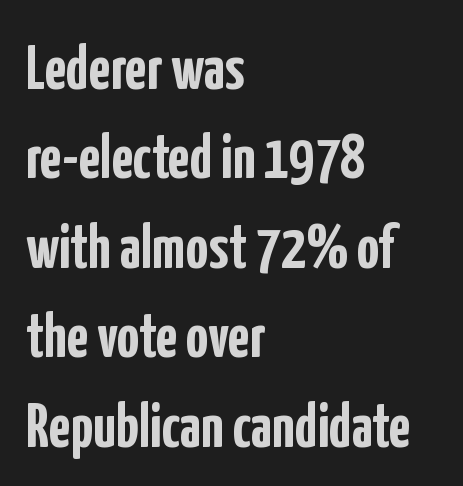
{"serif": "no", "italic": "no", "bold": "yes", "weight": "semibold", "width": "condensed", "stroke_contrast": "low", "x_height": "medium", "monospaced": "no", "underline": "no", "align": "left", "line_spacing": "normal", "line_spacing_ratio": 1.42, "letter_spacing": "normal", "letter_spacing_em": 0.0, "glyph_px": 63}
